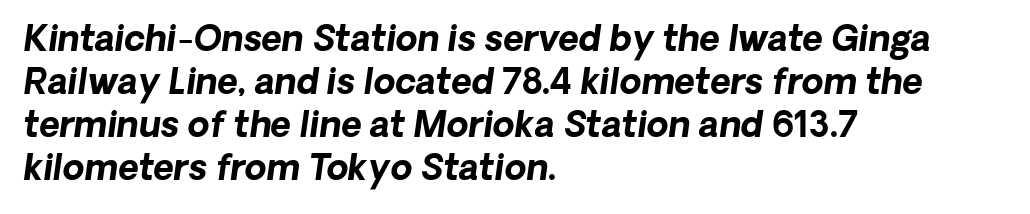
The type family on display is of the sans-serif kind. Anything drawn beneath the words? Only blank space. Horizontal alignment here is leftward, the default for most running prose. No extra tracking has been applied to these lines. Weight: bold.
